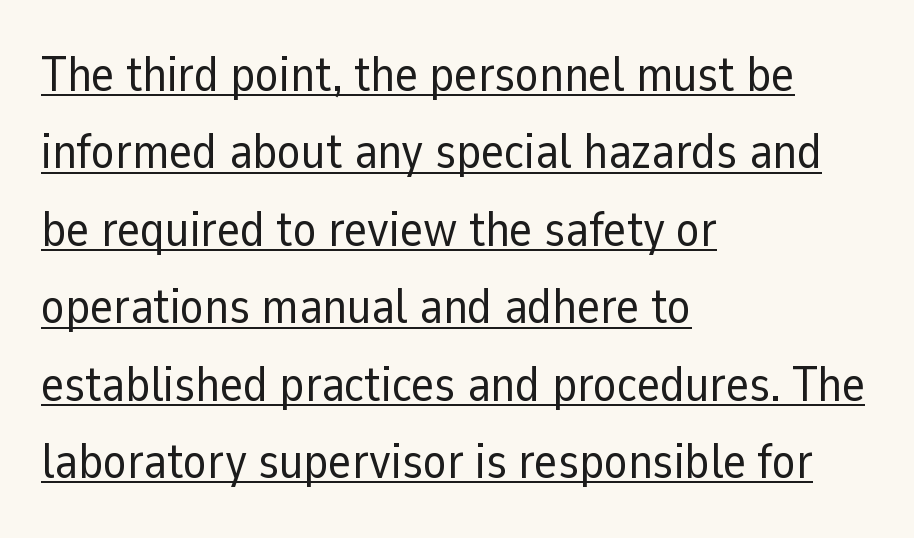
The type is set solid horizontally, with unmodified tracking. Is the block centered? No — it sits flush against the left margin. Here the designer chose a conventional face with non-uniform glyph widths. Italic: no, the glyphs are upright roman.
